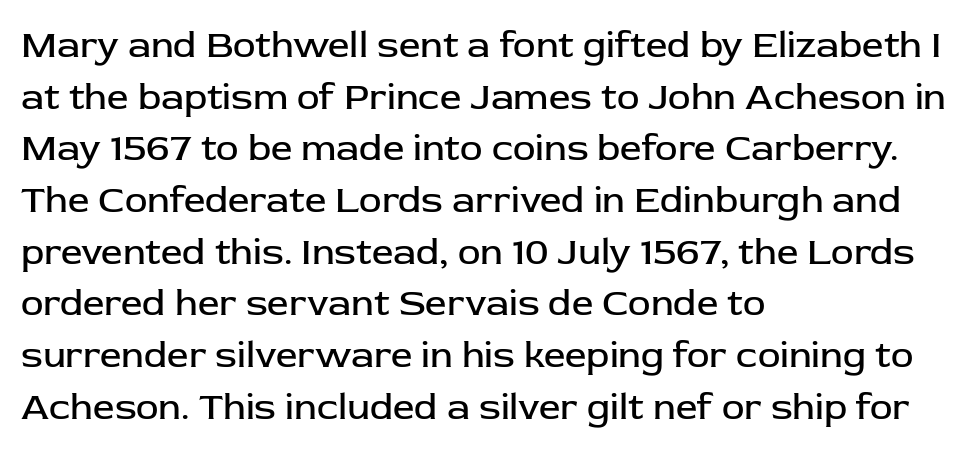
Do the characters align in a grid? No, the font is proportional. Letters rest on an invisible, unmarked baseline. The setting favours the left margin, as ordinary paragraphs usually do. Baseline-to-baseline distance is the conventional proportion of letter height.
